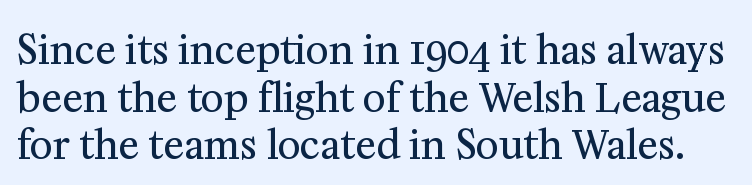
Q: Is the text bold? A: No.
Q: Is the text italic (slanted)? A: No, it is upright.
Q: Is the typeface a serif or a sans-serif typeface? A: Serif.
Q: Is the text underlined? A: No.
Q: Is the spacing between letters normal or unusually wide? A: Normal.
Q: Width (condensed, normal, or wide)? A: Normal.
Q: Stroke contrast? A: Medium.
Q: x-height? A: Medium.
Q: Monospaced? A: No.
